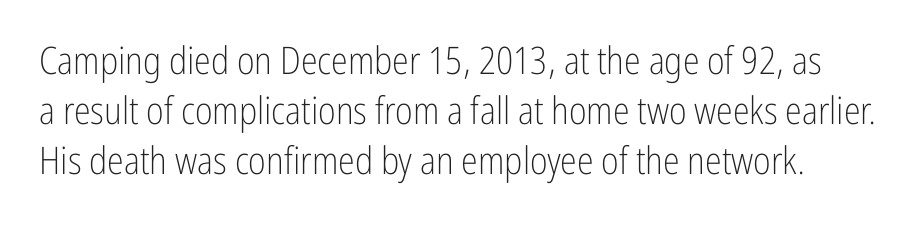
Each letter keeps its own natural width here, so spacing adapts to shape. Regarding serifs, this sample does without them. Underline: absent. This rendering leaves character spacing at its baseline value.
